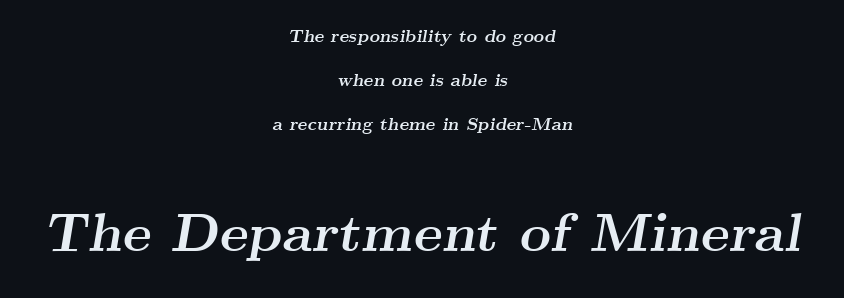
The image shows 54 px semibold, wide serif type, italic (leaning right); set centered, loose line spacing (2.44x), normal letter spacing, not underlined; the second (bottom) block is 3.0x larger; medium stroke contrast and a small x-height.
